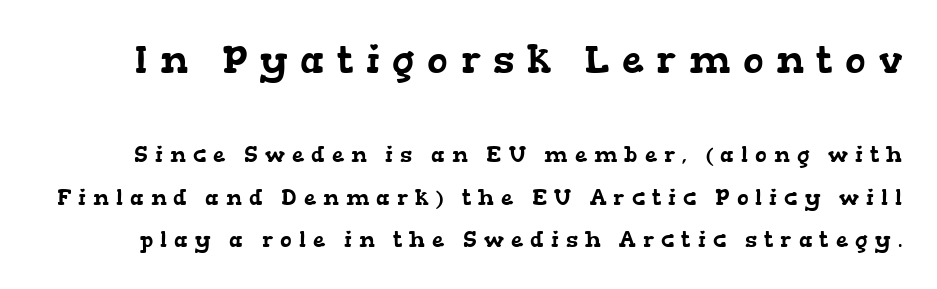
Q: Is the typeface a serif or a sans-serif typeface? A: Serif.
Q: Is the text underlined? A: No.
Q: Is the spacing between letters normal or unusually wide? A: Unusually wide.
Q: Is the spacing between lines tight, normal or loose? A: Loose.
Q: Which block of text is set in a larger size, the first (top) or the second (bottom)? A: The first (top) one.
Q: Width (condensed, normal, or wide)? A: Wide.
Q: Stroke contrast? A: Low.
Q: x-height? A: Medium.
Q: Monospaced? A: No.
